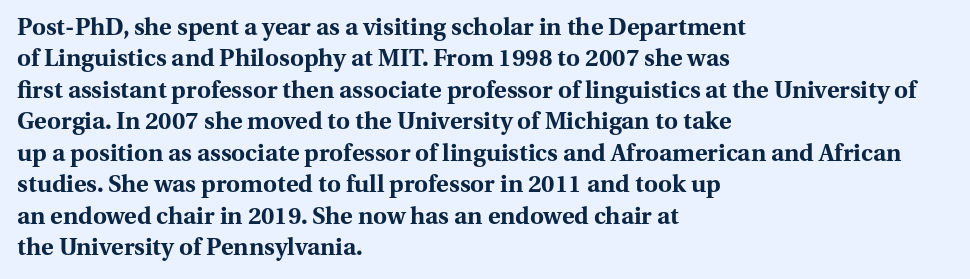
Caption: standard tracking, unaltered. In CSS terms this would be text-align: left. Unlike italic type, these characters show no tilt at all. A dark, heavy texture on the line: the type is bold.
